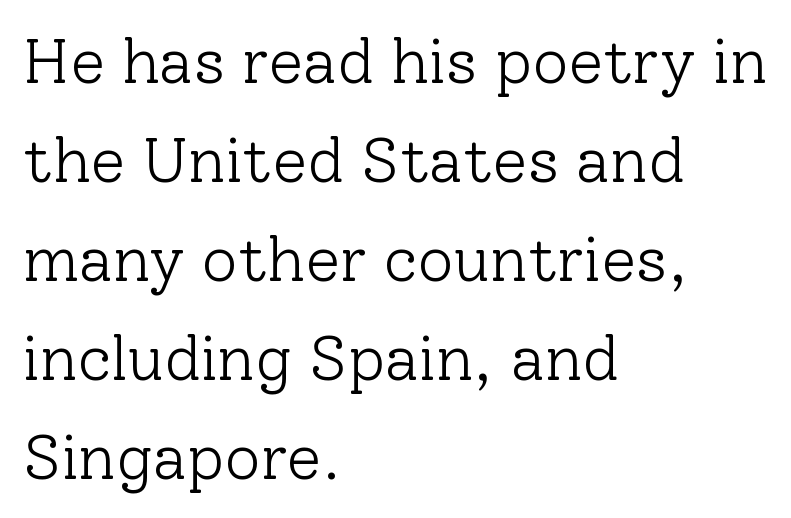
Casual observation: everything's shoved over to the left. The rendering uses a moderate line-height, typical for paragraphs. The text was rendered using a seriffed face with decorative stroke endings. Compared with a typical body face, this is equally light or lighter still.
